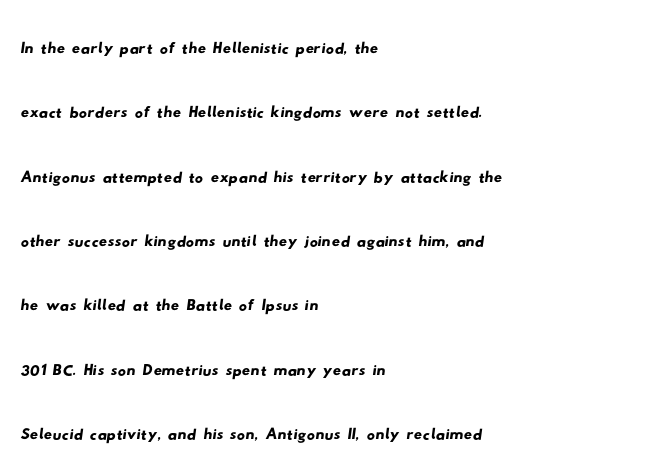
The line-height multiplier appears to be the usual default. Tracking here is standard; glyphs follow each other at the usual distance. Each letter keeps its own natural width here, so spacing adapts to shape. This rendering features lettering with no underline. The paragraph has a hard left edge and a soft right edge. The face used here is a sans, in the tradition of grotesques and geometrics.
